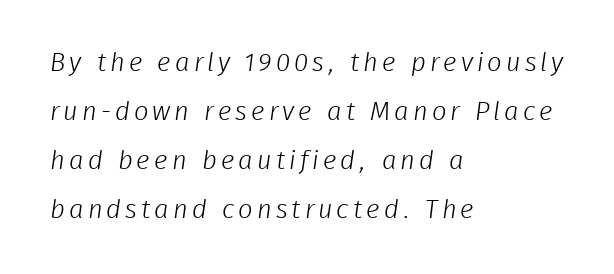
{"bold": "no", "underline": "no", "align": "left", "line_spacing_ratio": 1.88, "glyph_px": 26}
